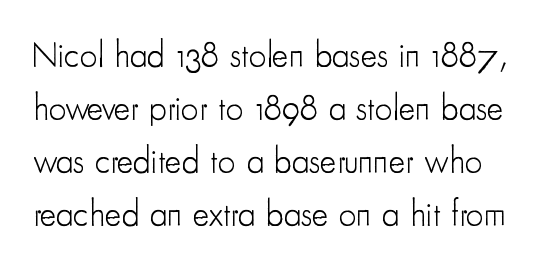
These lines sit exactly where default settings would place them. Honestly, there is no underline to notice here at all. The type is set solid horizontally, with unmodified tracking. Note the varied advance widths — an 'i' is clearly narrower than an 'm'. Weight class: somewhere from thin through regular. Serif or sans? Sans — the stroke terminals are bare.
